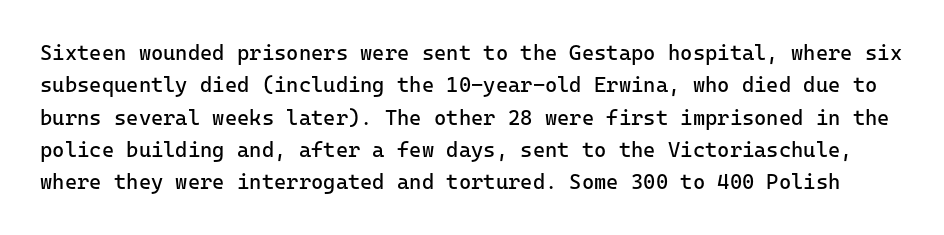
Q: Is the text bold? A: No.
Q: Is the text italic (slanted)? A: No, it is upright.
Q: Is the text underlined? A: No.
Q: Is the spacing between letters normal or unusually wide? A: Normal.
Q: Is the spacing between lines tight, normal or loose? A: Normal.
